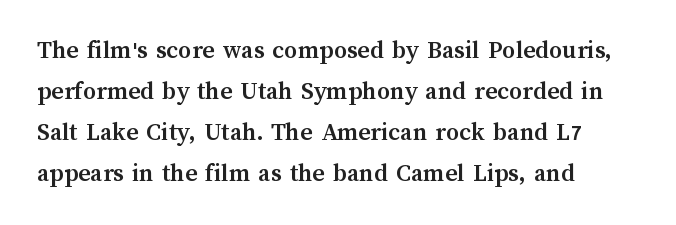
Standard letterfit; no display-style spreading of the glyphs. Compared with typical paragraphs, the rows here are spaced about the same. A bare baseline throughout the passage. Every stem runs plumb, perpendicular to the baseline. The typesetter chose a ragged-right arrangement here. The font is running at its bold setting.
